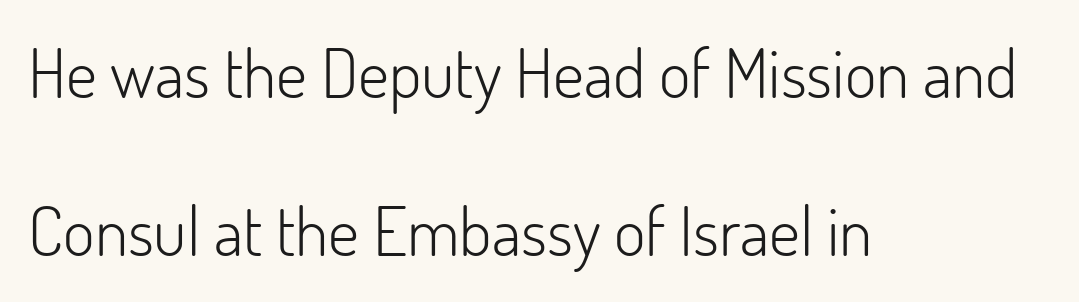
The typesetting does not lean heavy: it is not bold. Baseline-to-baseline distance is far greater than the letter height. The lettering holds an erect, upright posture throughout. Honestly, there is no underline to notice here at all.
